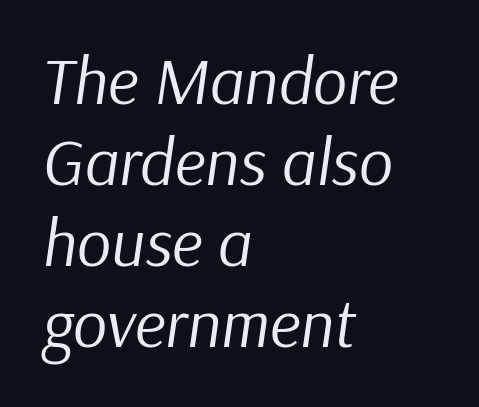
The image shows 67 px regular-weight type, italic (leaning right); set left-aligned, line spacing 1.21x, normal letter spacing, not underlined; low stroke contrast and a medium x-height.
